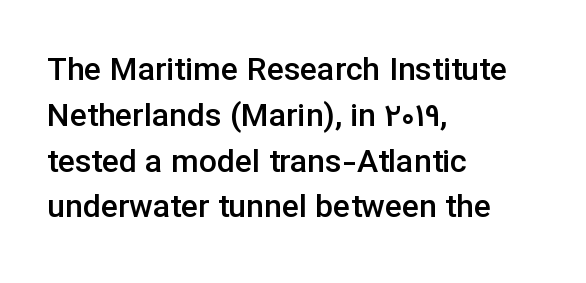
Regular leading. The face used here is proportionally spaced, like ordinary book or web type. A clean baseline with only descenders dipping below it. All the whitespace from short lines collects on the right. You can tell from the bare stems that sans-serif type was used. Tracking here is standard; glyphs follow each other at the usual distance.
